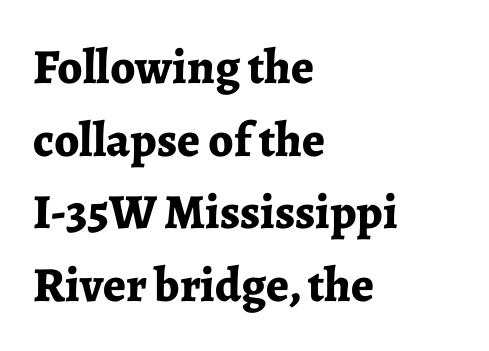
Q: Is the text bold? A: Yes.
Q: Is the text italic (slanted)? A: No, it is upright.
Q: Is the typeface a serif or a sans-serif typeface? A: Serif.
Q: Is the text underlined? A: No.
Q: How is the paragraph aligned? A: Left-aligned.
Q: Is the spacing between letters normal or unusually wide? A: Normal.
Q: Is the spacing between lines tight, normal or loose? A: Normal.
Q: Width (condensed, normal, or wide)? A: Normal.
Q: Stroke contrast? A: Low.
Q: x-height? A: Medium.
Q: Monospaced? A: No.
